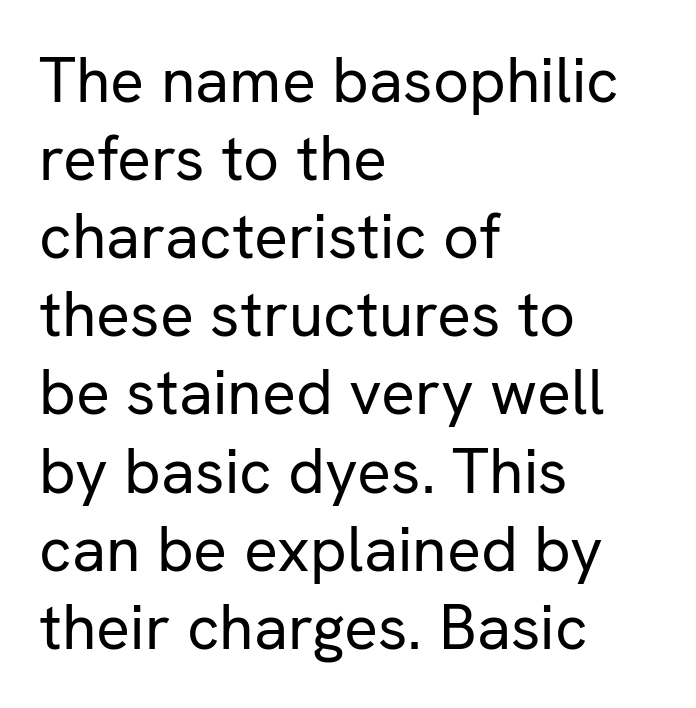
{"serif": "no", "italic": "no", "bold": "no", "weight": "regular", "width": "normal", "stroke_contrast": "low", "x_height": "medium", "monospaced": "no", "underline": "no", "align": "left", "line_spacing_ratio": 1.24, "letter_spacing": "normal", "letter_spacing_em": 0.0, "glyph_px": 63}
